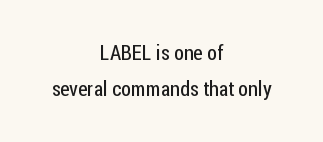
Which margin do the lines hug? Neither — every line sits in the middle. This rendering leaves character spacing at its baseline value. This reads as an unemphasized weight, regular at the heaviest. Vertical strokes here are truly vertical. The foot of each line stays bare and open.
